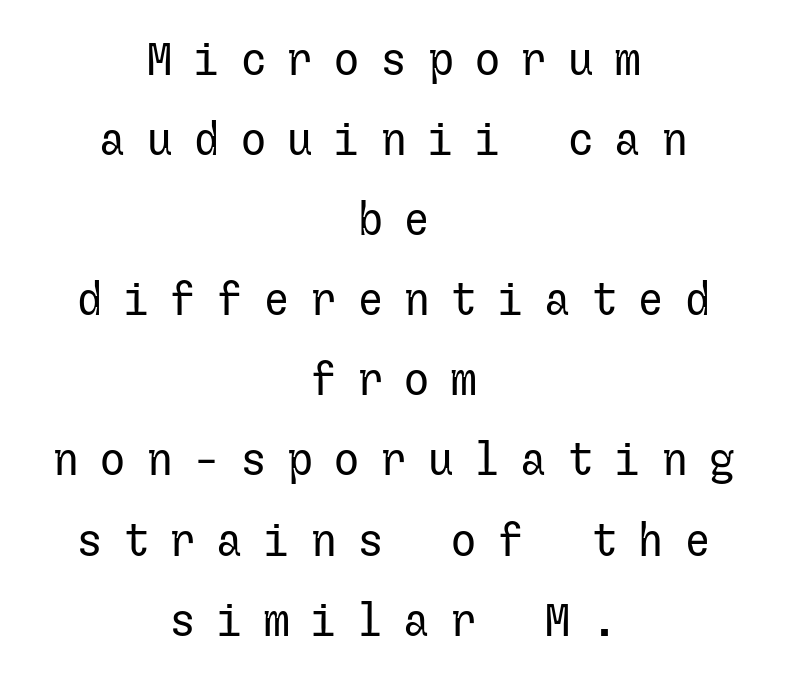
{"serif": "no", "italic": "no", "bold": "no", "weight": "regular", "width": "normal", "stroke_contrast": "low", "x_height": "medium", "underline": "no", "align": "center", "line_spacing_ratio": 1.78, "letter_spacing": "wide", "letter_spacing_em": 0.44, "glyph_px": 45}
